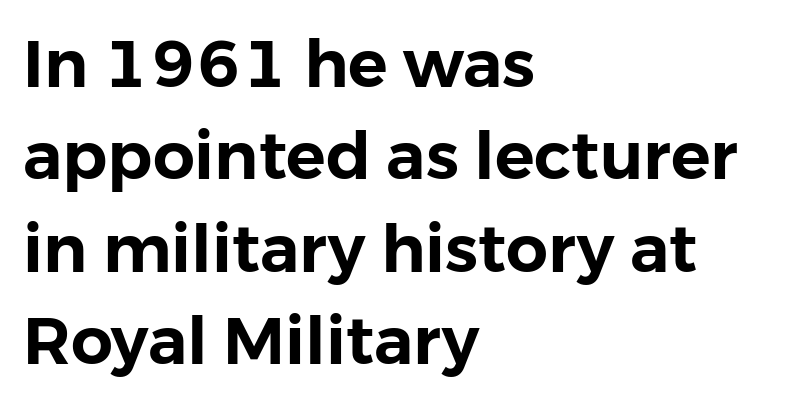
Q: Is the text italic (slanted)? A: No, it is upright.
Q: Is the typeface a serif or a sans-serif typeface? A: Sans-serif.
Q: Is the text underlined? A: No.
Q: How is the paragraph aligned? A: Left-aligned.
Q: Is the spacing between letters normal or unusually wide? A: Normal.
Q: Is the spacing between lines tight, normal or loose? A: Normal.
Q: Width (condensed, normal, or wide)? A: Normal.
Q: Stroke contrast? A: Low.
Q: x-height? A: Medium.
Q: Monospaced? A: No.
